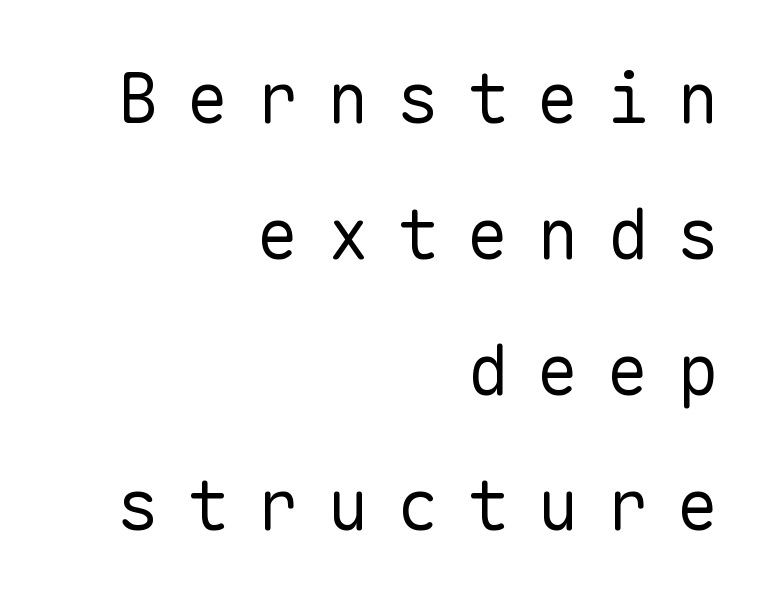
The type sits square on the baseline with zero lean. The leading is generous, giving the passage an open texture. The tracking reads as deliberately expanded to a designer's eye. Counters stay open thanks to moderate or lighter strokes. Grotesque or geometric, the face here clearly has no serifs. Think of a typewriter: that constant character pitch is what you see here.
